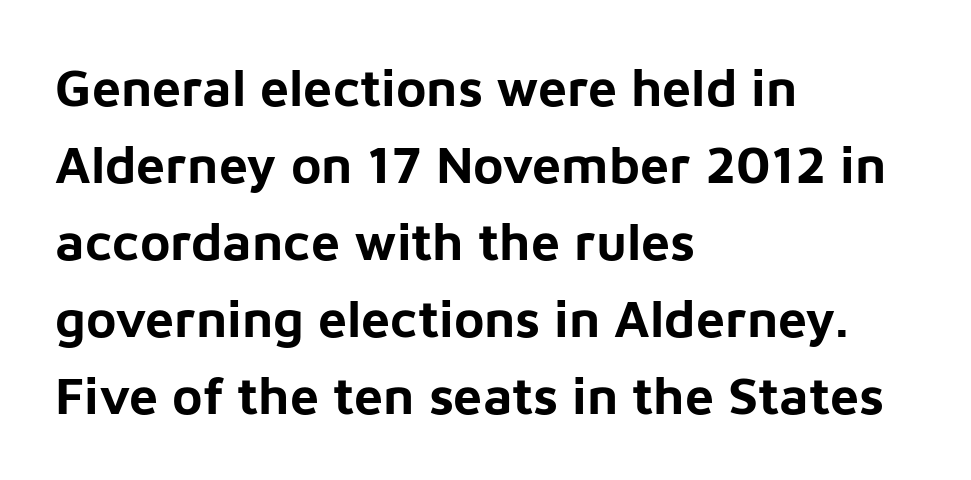
Q: Is the text bold? A: Yes.
Q: Is the text italic (slanted)? A: No, it is upright.
Q: Is the typeface a serif or a sans-serif typeface? A: Sans-serif.
Q: Is the text underlined? A: No.
Q: How is the paragraph aligned? A: Left-aligned.
Q: Is the spacing between letters normal or unusually wide? A: Normal.
Q: Is the spacing between lines tight, normal or loose? A: Normal.
Q: Width (condensed, normal, or wide)? A: Normal.
Q: Stroke contrast? A: Low.
Q: x-height? A: Medium.
Q: Monospaced? A: No.
